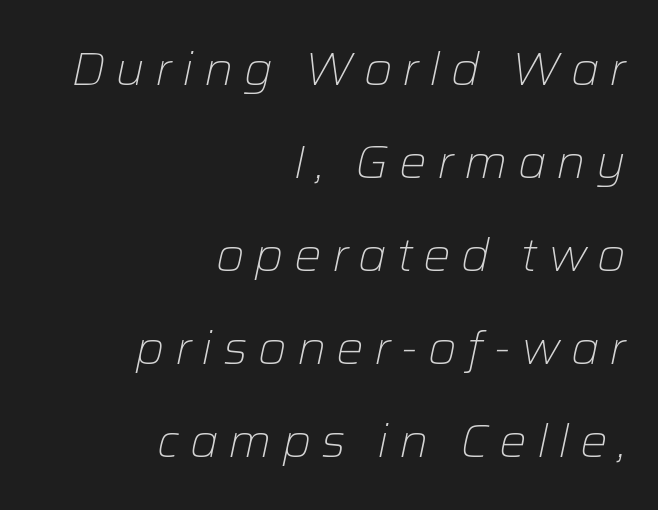
Casual observation: everything's shoved over to the right. Caption: expanded tracking, letters set apart. Baseline-to-baseline distance is far greater than the letter height. The strokes carry an ordinary text weight at most. You could not count columns in this text — the font is proportionally spaced.
